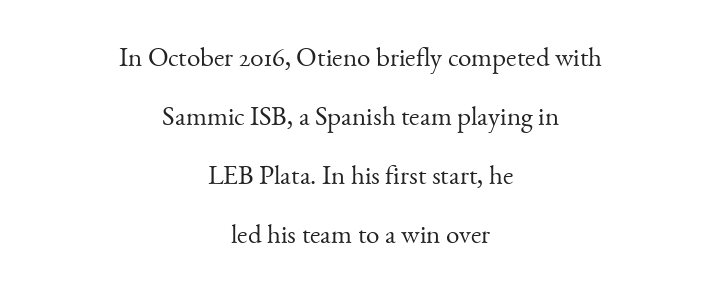
Summary of vertical rhythm: relaxed, with wide interline spacing. Only glyphs here, with clear space below each row. Is there any slant? The stems are plumb. Reading down the block, each line starts at a different indent, mirrored at its end. Stems and bowls with no extra thickness — not bold. Glyph-to-glyph distance matches everyday printed text.
